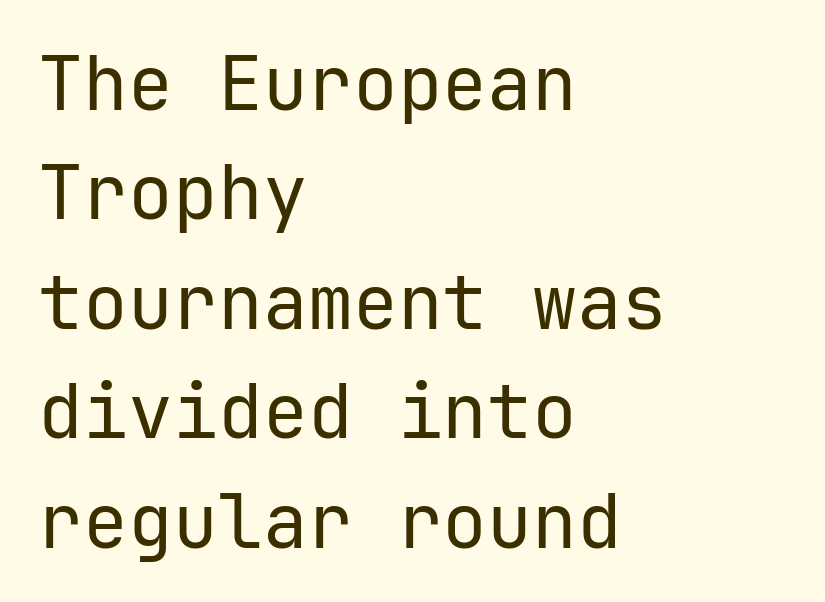
{"serif": "no", "italic": "no", "bold": "no", "weight": "regular", "width": "normal", "stroke_contrast": "low", "x_height": "medium", "underline": "no", "align": "left", "line_spacing": "normal", "line_spacing_ratio": 1.46, "letter_spacing": "normal", "letter_spacing_em": 0.0, "glyph_px": 75}
